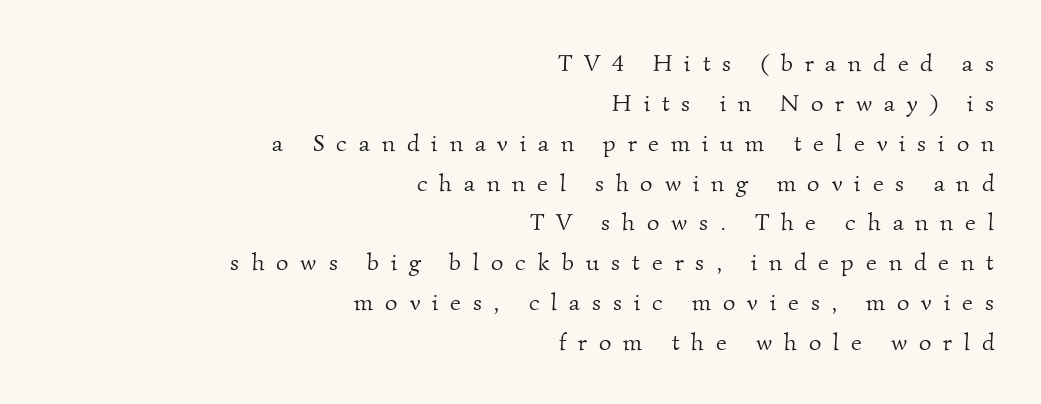
The image shows 24 px text type; set right-aligned, normal line spacing (1.66x), unusually wide letter spacing (+0.5 em), not underlined.
